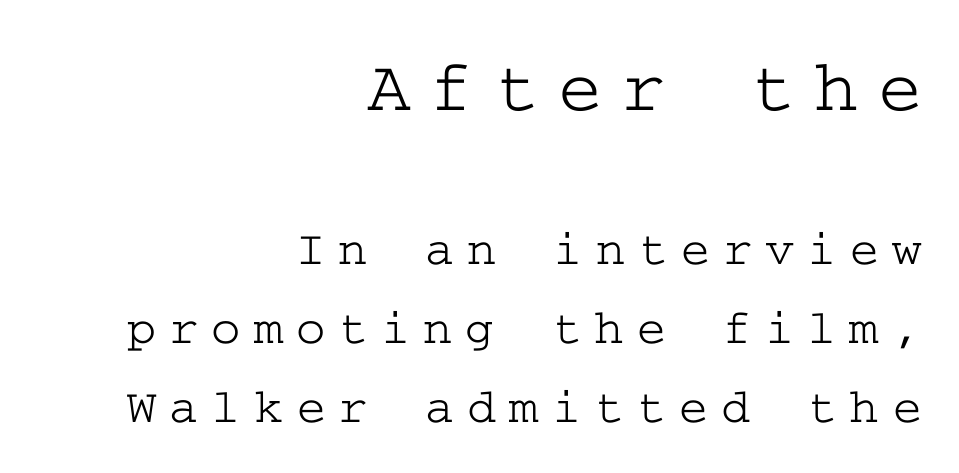
Q: Is the text italic (slanted)? A: No, it is upright.
Q: Is the typeface a serif or a sans-serif typeface? A: Serif.
Q: Is the text underlined? A: No.
Q: How is the paragraph aligned? A: Right-aligned.
Q: Is the spacing between letters normal or unusually wide? A: Unusually wide.
Q: Is the spacing between lines tight, normal or loose? A: Normal.
Q: Which block of text is set in a larger size, the first (top) or the second (bottom)? A: The first (top) one.
Q: Width (condensed, normal, or wide)? A: Wide.
Q: Stroke contrast? A: Low.
Q: x-height? A: Medium.
